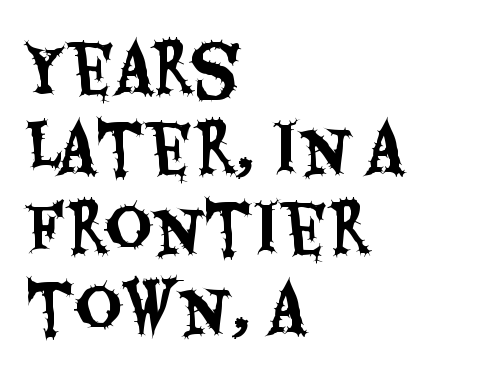
{"serif": "no", "italic": "no", "width": "condensed", "stroke_contrast": "medium", "x_height": "large", "monospaced": "no", "underline": "no", "align": "left", "line_spacing_ratio": 1.23, "letter_spacing": "normal", "letter_spacing_em": 0.0, "glyph_px": 65}
